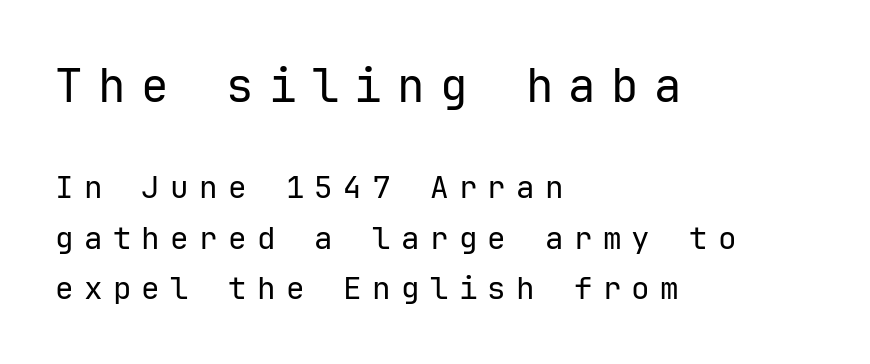
The image shows 46 px regular-weight sans-serif type, upright; set left-aligned, normal line spacing (1.62x), unusually wide letter spacing (+0.33 em), not underlined; the first (top) block is 1.48x larger; low stroke contrast and a medium x-height.
